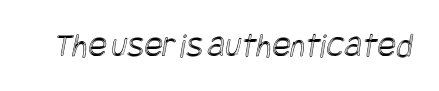
Type without underlining. Observe the ordinary spacing: letters are neighbours, not strangers.
